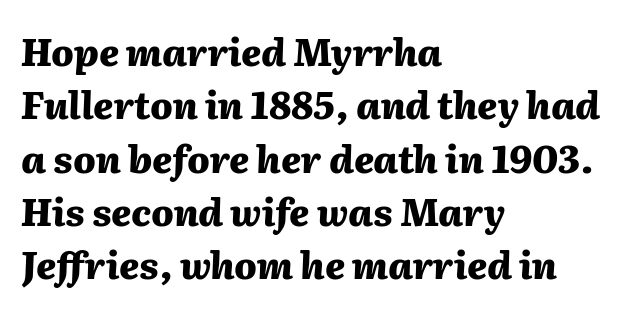
The image shows 37 px heavy type, italic (leaning right); set left-aligned, normal line spacing (1.44x), normal letter spacing, not underlined; medium stroke contrast and a medium x-height.
